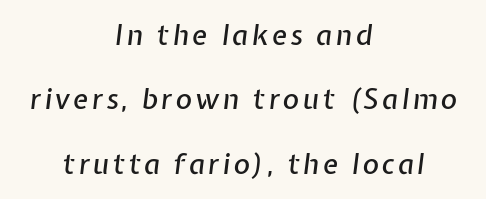
The image shows 28 px text type, italic (leaning right); set centered, loose line spacing (2.3x), not underlined; low stroke contrast and a medium x-height.
